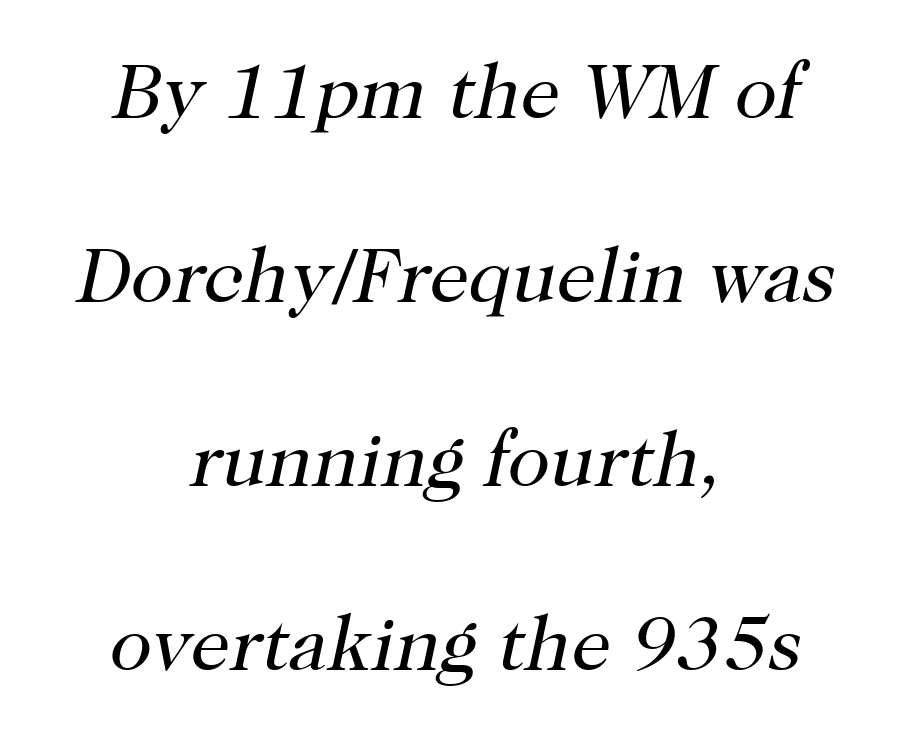
The image shows 78 px regular-weight serif type, italic (leaning right); set centered, loose line spacing (2.36x), normal letter spacing, not underlined; high stroke contrast and a medium x-height.
